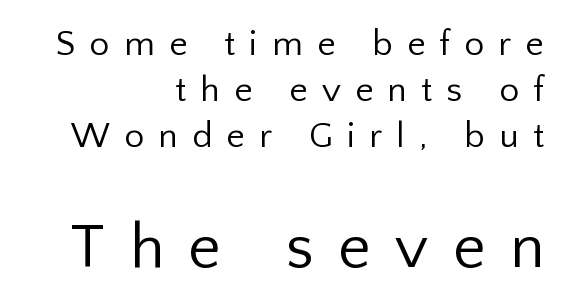
The image shows 63 px regular-weight sans-serif type, upright; set right-aligned, normal line spacing (1.28x), unusually wide letter spacing (+0.39 em), not underlined; the second (bottom) block is 1.75x larger; low stroke contrast and a medium x-height.
